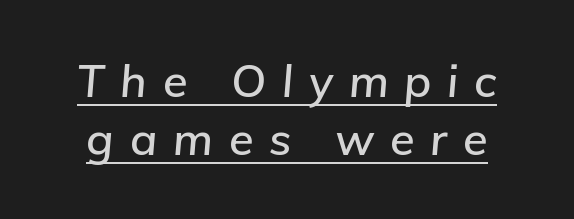
{"italic": "yes", "lean": "right", "slant_degrees": 5, "width": "normal", "stroke_contrast": "low", "x_height": "medium", "monospaced": "no", "underline": "yes", "line_spacing": "normal", "line_spacing_ratio": 1.3, "letter_spacing": "wide", "letter_spacing_em": 0.35, "glyph_px": 45}
